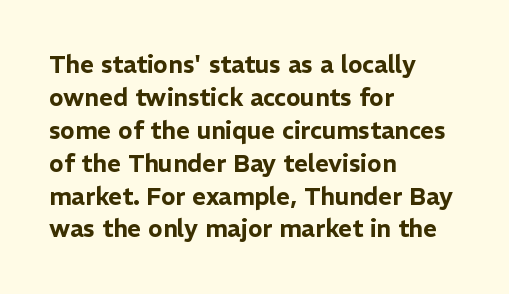
Q: Is the text italic (slanted)? A: No, it is upright.
Q: Is the text underlined? A: No.
Q: How is the paragraph aligned? A: Left-aligned.
Q: Is the spacing between letters normal or unusually wide? A: Normal.
Q: Is the spacing between lines tight, normal or loose? A: Normal.
